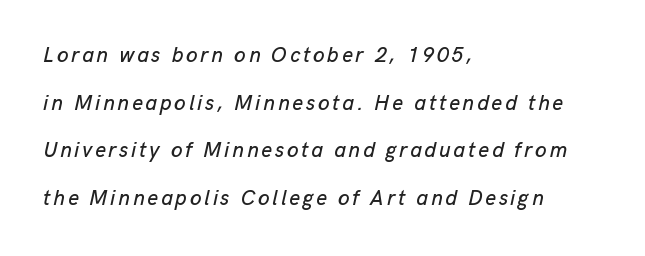
{"italic": "yes", "lean": "right", "slant_degrees": 13, "underline": "no", "align": "left", "line_spacing": "loose", "line_spacing_ratio": 2.27, "glyph_px": 21}
